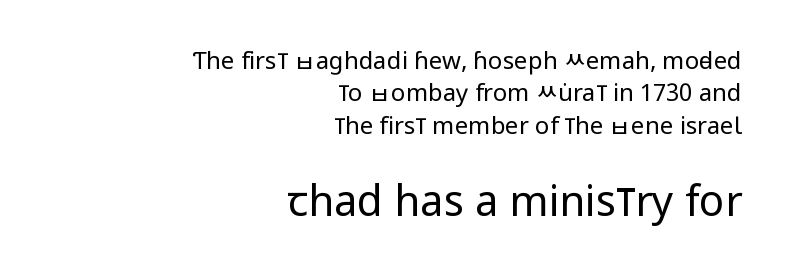
{"serif": "no", "italic": "no", "bold": "no", "weight": "regular", "width": "condensed", "stroke_contrast": "low", "x_height": "large", "monospaced": "no", "underline": "no", "align": "right", "line_spacing": "normal", "line_spacing_ratio": 1.35, "letter_spacing": "normal", "letter_spacing_em": 0.0, "larger_block": "second", "size_ratio": 1.75, "glyph_px": 42}
